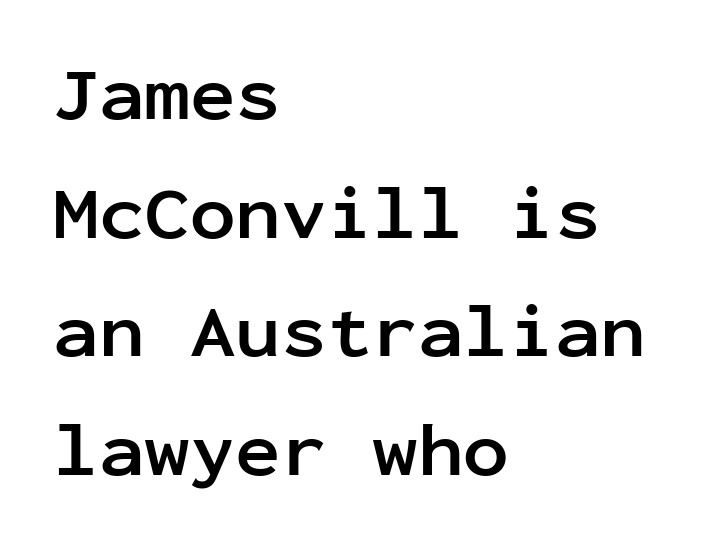
Q: Is the text bold? A: Yes.
Q: Is the text italic (slanted)? A: No, it is upright.
Q: Is the typeface a serif or a sans-serif typeface? A: Sans-serif.
Q: Is the text underlined? A: No.
Q: How is the paragraph aligned? A: Left-aligned.
Q: Is the spacing between letters normal or unusually wide? A: Normal.
Q: Is the spacing between lines tight, normal or loose? A: Normal.
Q: Width (condensed, normal, or wide)? A: Normal.
Q: Stroke contrast? A: Low.
Q: x-height? A: Medium.
Q: Monospaced? A: Yes.
